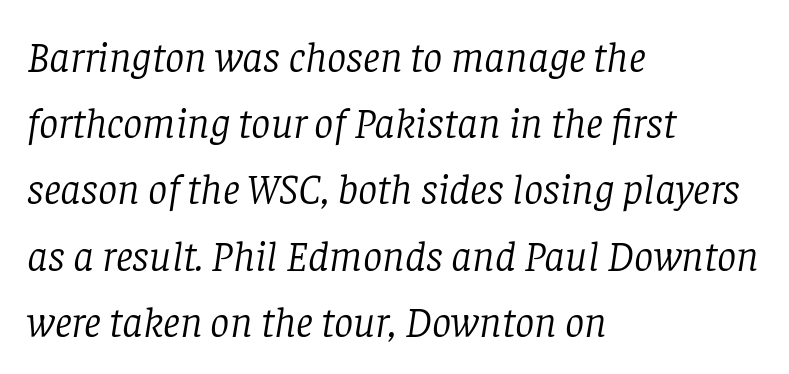
{"serif": "yes", "italic": "yes", "lean": "right", "slant_degrees": 8, "bold": "no", "weight": "light", "width": "normal", "stroke_contrast": "low", "x_height": "large", "monospaced": "no", "underline": "no", "align": "left", "line_spacing": "normal", "line_spacing_ratio": 1.54, "letter_spacing": "normal", "letter_spacing_em": 0.0, "glyph_px": 43}
